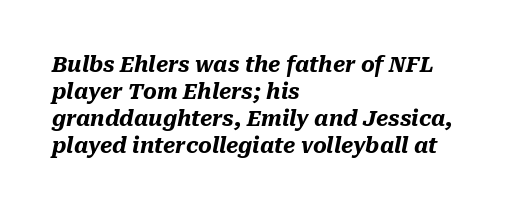
The image shows 21 px bold type, italic (leaning right); set left-aligned, normal line spacing (1.29x), normal letter spacing, not underlined.
